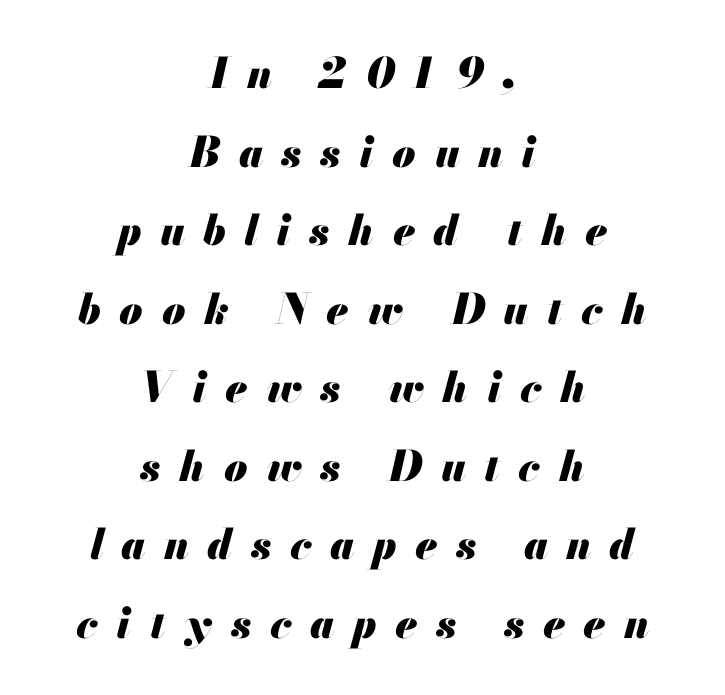
The image shows 42 px heavy type, italic (leaning right); set centered, line spacing 1.87x, unusually wide letter spacing (+0.44 em), not underlined; medium stroke contrast and a small x-height.
